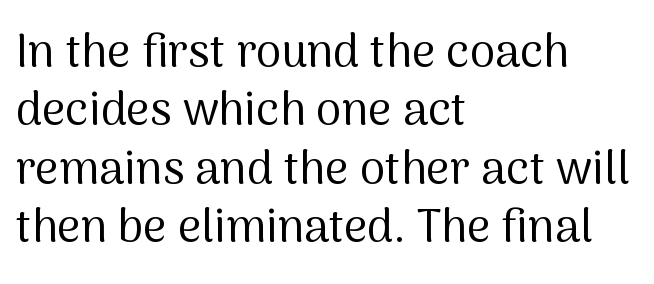
The image shows 46 px regular-weight sans-serif type, upright; set left-aligned, normal line spacing (1.27x), normal letter spacing, not underlined; medium stroke contrast and a medium x-height.
